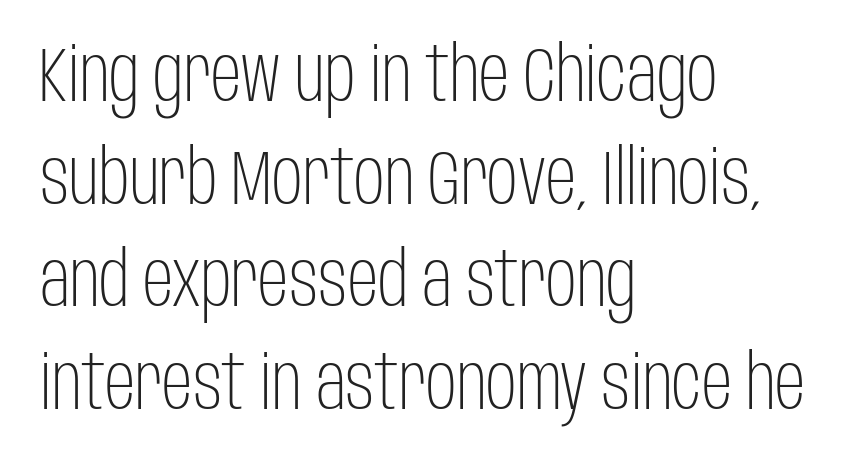
Look at the bottom of the vertical strokes: they stop flat, with no serifs. Looks like regular typesetting: each glyph gets only the width it needs. The passage shown has conventional tracking throughout. Quick note: interline space is typical. Ordinary non-slanted type is in use. Heft: none added — not bold.
